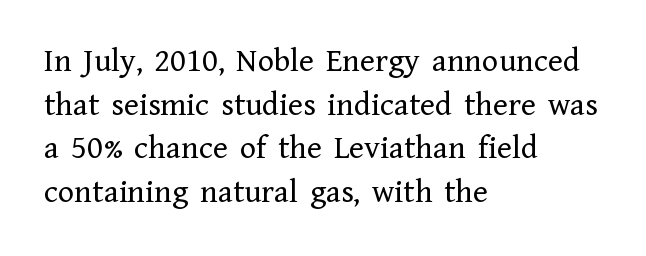
{"serif": "yes", "italic": "no", "bold": "no", "weight": "regular", "width": "normal", "stroke_contrast": "low", "x_height": "medium", "monospaced": "no", "underline": "no", "align": "left", "line_spacing": "normal", "line_spacing_ratio": 1.28, "letter_spacing": "normal", "letter_spacing_em": 0.0, "glyph_px": 34}
